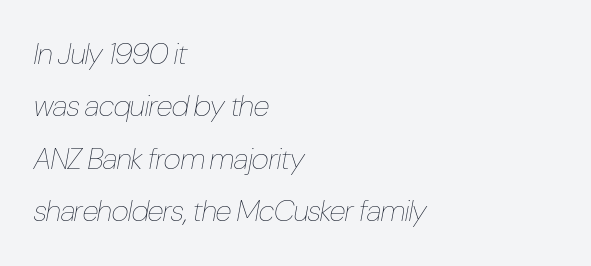
You could not count columns in this text — the font is proportionally spaced. Nothing unusual about the tracking: characters are spaced as the font intends. Any mark beneath the type? The region is blank. The text carries the slant typical of an italic or oblique font. Nothing heavy about these letters — not bold at all.
